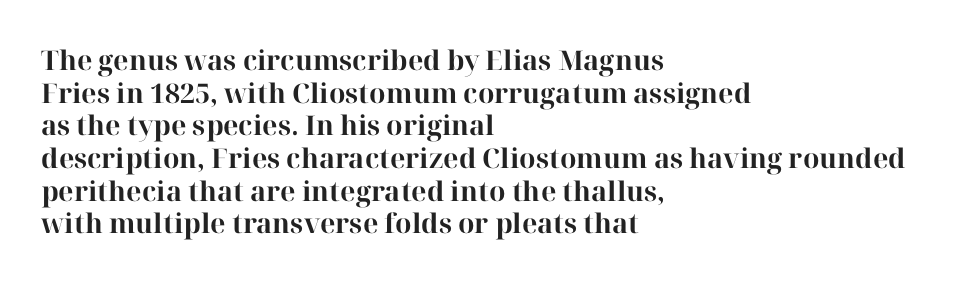
{"italic": "no", "bold": "yes", "underline": "no", "align": "left", "line_spacing_ratio": 1.21, "letter_spacing": "normal", "letter_spacing_em": 0.0, "glyph_px": 27}
